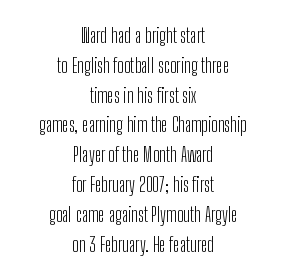
{"italic": "no", "bold": "no", "underline": "no", "align": "center", "line_spacing": "normal", "line_spacing_ratio": 1.49, "letter_spacing": "normal", "letter_spacing_em": 0.0, "glyph_px": 20}
